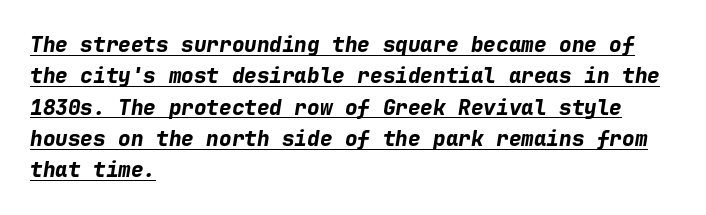
What's the leading like? Ordinary, nothing unusual. This sample uses plain, unmodified letter spacing. A rule runs beneath these lines of type. The passage is arranged the way most books set body copy — flush left.
